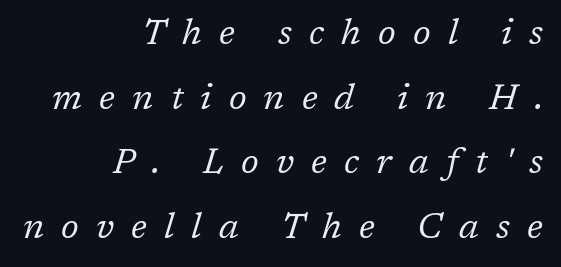
The image shows 35 px regular-weight serif type, italic (leaning right); set right-aligned, line spacing 1.85x, unusually wide letter spacing (+0.49 em), not underlined; low stroke contrast and a medium x-height.
